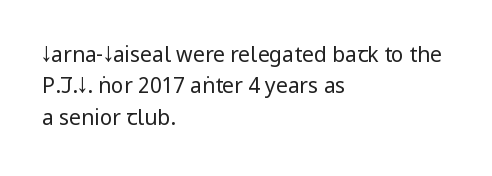
The image shows 21 px text type, upright; set left-aligned, normal line spacing (1.49x), normal letter spacing, not underlined.
